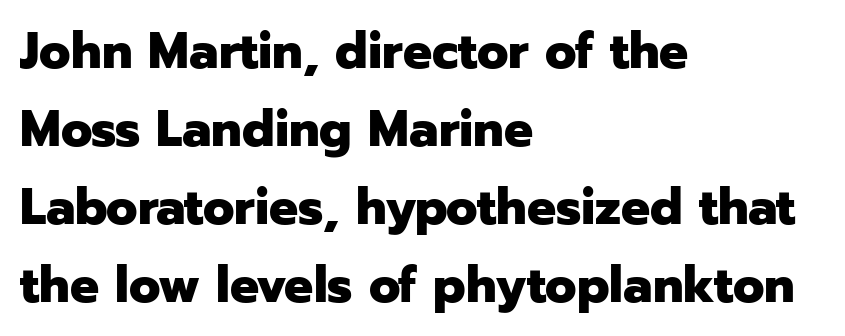
Posture: upright roman. Caption: bold face, heavy strokes. The letters advance in unequal steps, a hallmark of proportional type. Interline gaps are of average width in this sample. Descender tails drop into unmarked territory.
